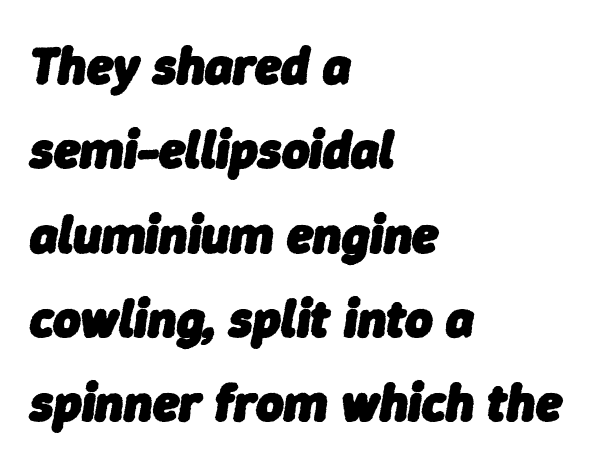
Q: Is the text bold? A: Yes.
Q: Is the text italic (slanted)? A: Yes, it leans right by about 9 degrees.
Q: Is the text underlined? A: No.
Q: How is the paragraph aligned? A: Left-aligned.
Q: Is the spacing between letters normal or unusually wide? A: Normal.
Q: Is the spacing between lines tight, normal or loose? A: Normal.
Q: Width (condensed, normal, or wide)? A: Normal.
Q: Stroke contrast? A: Low.
Q: x-height? A: Medium.
Q: Monospaced? A: No.
